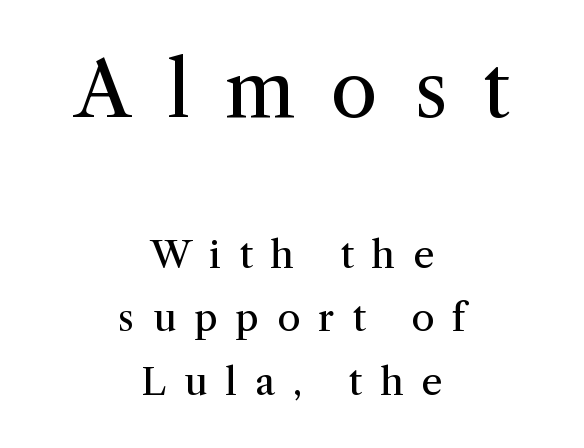
{"serif": "yes", "italic": "no", "bold": "no", "weight": "regular", "width": "normal", "stroke_contrast": "medium", "x_height": "medium", "monospaced": "no", "underline": "no", "align": "center", "line_spacing": "normal", "line_spacing_ratio": 1.67, "letter_spacing": "wide", "letter_spacing_em": 0.47, "larger_block": "first", "size_ratio": 2.0, "glyph_px": 76}
